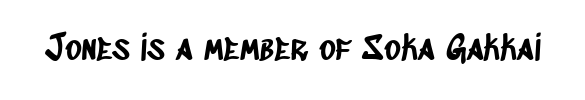
The image shows 35 px condensed sans-serif type; set normal letter spacing, not underlined; low stroke contrast and a large x-height.
